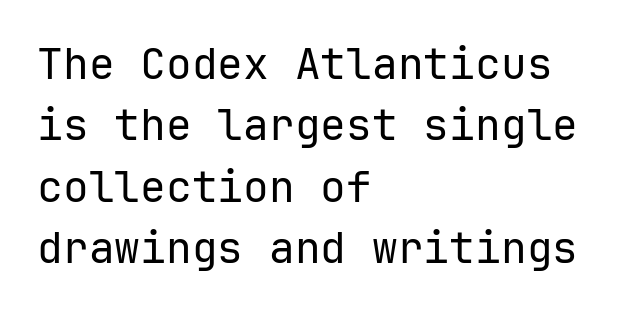
Q: Is the text bold? A: No.
Q: Is the text italic (slanted)? A: No, it is upright.
Q: Is the typeface a serif or a sans-serif typeface? A: Sans-serif.
Q: Is the text underlined? A: No.
Q: How is the paragraph aligned? A: Left-aligned.
Q: Is the spacing between letters normal or unusually wide? A: Normal.
Q: Is the spacing between lines tight, normal or loose? A: Normal.
Q: Width (condensed, normal, or wide)? A: Normal.
Q: Stroke contrast? A: Low.
Q: x-height? A: Medium.
